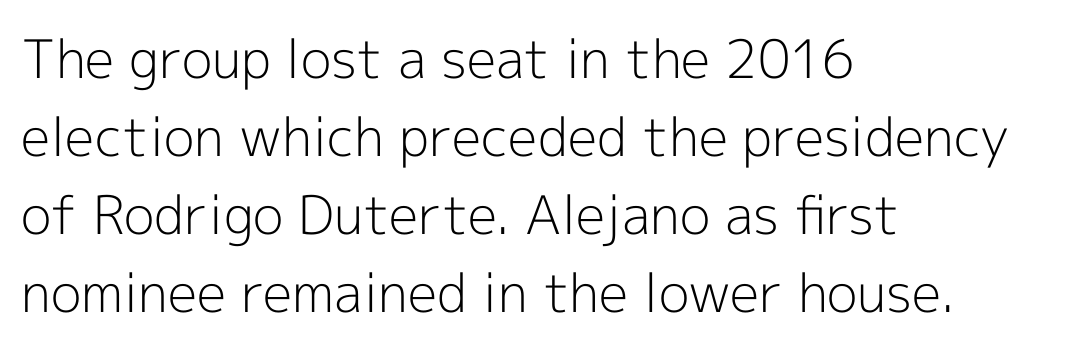
The image shows 53 px light sans-serif type, upright; set left-aligned, normal line spacing (1.47x), normal letter spacing, not underlined; a medium x-height.
